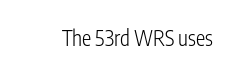
The image shows 21 px text type, upright; set normal letter spacing, not underlined.
